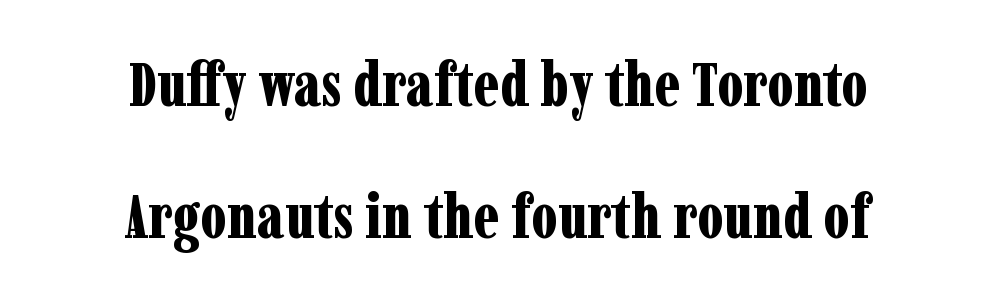
The image shows 61 px bold, condensed serif type, upright; set centered, loose line spacing (2.17x), normal letter spacing, not underlined; low stroke contrast and a medium x-height.
